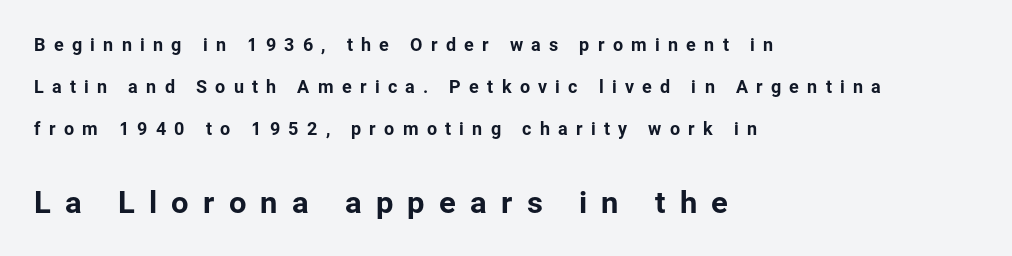
{"serif": "no", "italic": "no", "width": "normal", "stroke_contrast": "low", "x_height": "medium", "monospaced": "no", "underline": "no", "align": "left", "line_spacing": "loose", "line_spacing_ratio": 2.32, "letter_spacing": "wide", "letter_spacing_em": 0.46, "larger_block": "second", "size_ratio": 1.72, "glyph_px": 31}
